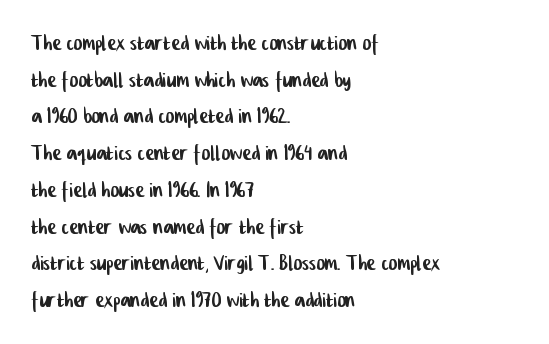
Q: Is the text underlined? A: No.
Q: How is the paragraph aligned? A: Left-aligned.
Q: Is the spacing between letters normal or unusually wide? A: Normal.
Q: Is the spacing between lines tight, normal or loose? A: Normal.
